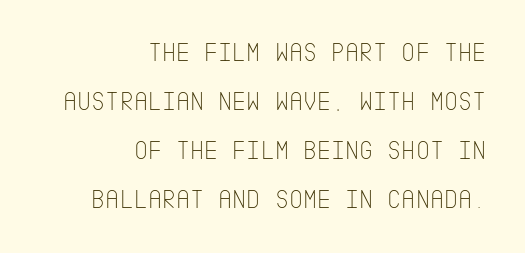
{"italic": "no", "bold": "no", "underline": "no", "align": "right", "line_spacing_ratio": 1.81, "letter_spacing": "normal", "letter_spacing_em": 0.0, "glyph_px": 27}
